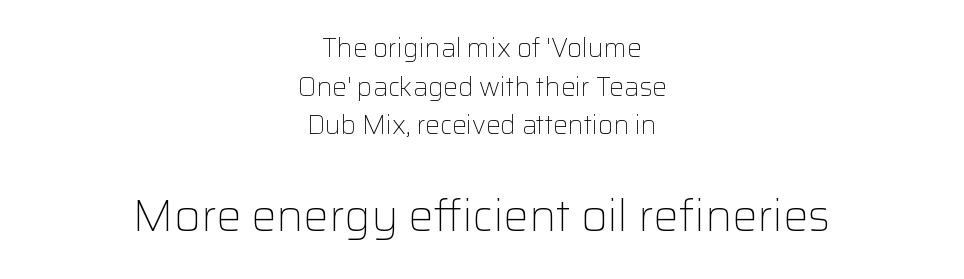
The image shows 45 px light sans-serif type, upright; set centered, normal line spacing (1.49x), normal letter spacing, not underlined; the second (bottom) block is 1.73x larger; low stroke contrast and a medium x-height.
